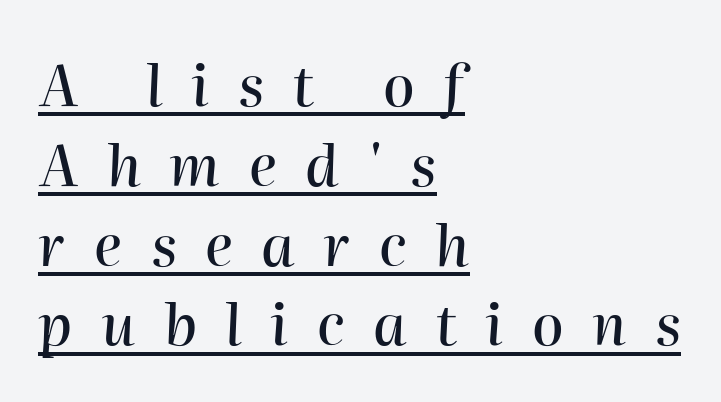
The image shows 57 px text type, italic (leaning right); set left-aligned, normal line spacing (1.4x), unusually wide letter spacing (+0.5 em), underlined; high stroke contrast and a medium x-height.
